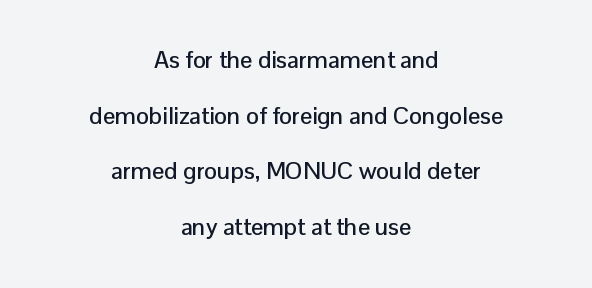
Q: Is the text italic (slanted)? A: No, it is upright.
Q: Is the text underlined? A: No.
Q: How is the paragraph aligned? A: Centered.
Q: Is the spacing between letters normal or unusually wide? A: Normal.
Q: Is the spacing between lines tight, normal or loose? A: Loose.
